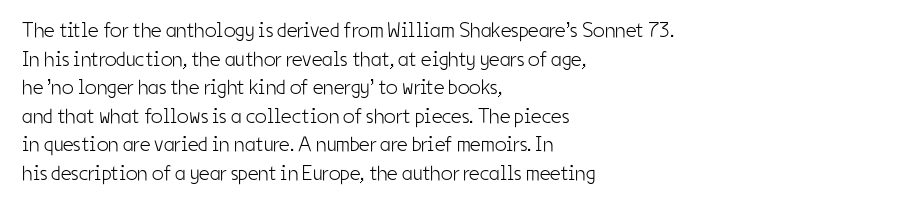
The image shows 21 px text type, upright; set left-aligned, normal line spacing (1.36x), normal letter spacing, not underlined.
